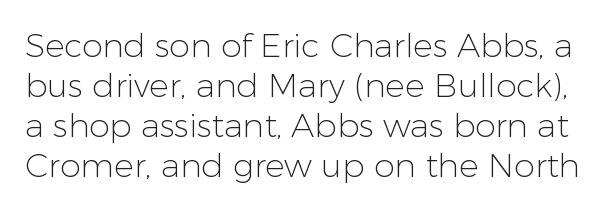
{"serif": "no", "italic": "no", "bold": "no", "weight": "light", "width": "normal", "stroke_contrast": "low", "x_height": "medium", "monospaced": "no", "underline": "no", "line_spacing_ratio": 1.21, "letter_spacing": "normal", "letter_spacing_em": 0.0, "glyph_px": 33}
